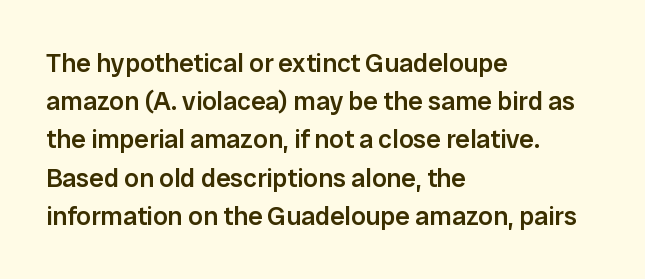
Q: Is the text bold? A: Semi-bold.
Q: Is the text italic (slanted)? A: No, it is upright.
Q: Is the text underlined? A: No.
Q: How is the paragraph aligned? A: Left-aligned.
Q: Is the spacing between letters normal or unusually wide? A: Normal.
Q: Is the spacing between lines tight, normal or loose? A: Normal.
